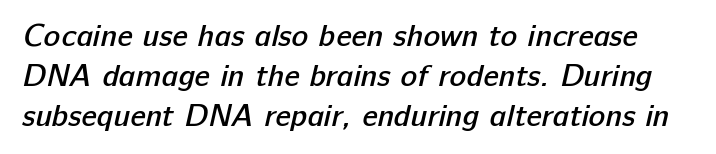
The face used here is rendered with its standard letterfit. Classification — sans serif. Heft: intermediate — a semibold. The string is rendered with underlining switched off. The leading is moderate, giving the passage an even texture.
